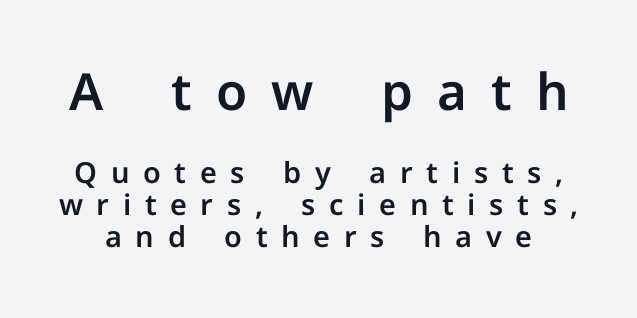
{"serif": "no", "italic": "no", "width": "normal", "stroke_contrast": "low", "x_height": "medium", "monospaced": "no", "underline": "no", "line_spacing": "tight", "line_spacing_ratio": 1.1, "letter_spacing": "wide", "letter_spacing_em": 0.47, "larger_block": "first", "size_ratio": 1.76, "glyph_px": 51}
